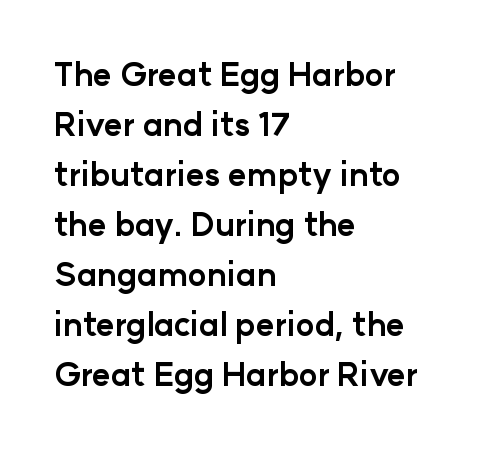
Is this a fixed-width face? No — the glyphs have proportional, varying widths. The line-height multiplier appears to be the usual default. The rendering shows plain stroke endings on the letterforms — a sans-serif design. Emphasis by weight is at full strength: bold.
